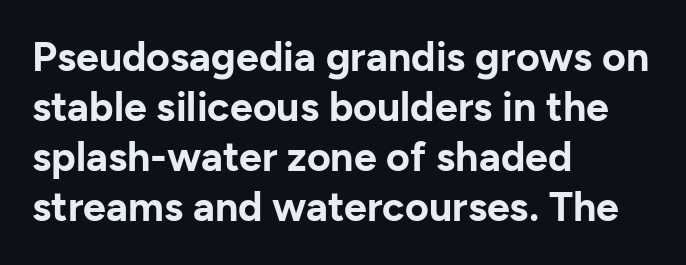
{"serif": "no", "italic": "no", "bold": "yes", "weight": "bold", "width": "normal", "stroke_contrast": "low", "x_height": "medium", "monospaced": "no", "underline": "no", "align": "left", "line_spacing_ratio": 1.22, "letter_spacing": "normal", "letter_spacing_em": 0.0, "glyph_px": 41}
